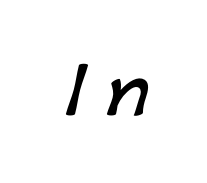
Q: Is the text bold? A: Yes.
Q: Is the typeface a serif or a sans-serif typeface? A: Sans-serif.
Q: Is the text underlined? A: No.
Q: Is the spacing between letters normal or unusually wide? A: Unusually wide.
Q: Width (condensed, normal, or wide)? A: Normal.
Q: Stroke contrast? A: Low.
Q: x-height? A: Medium.
Q: Monospaced? A: No.
